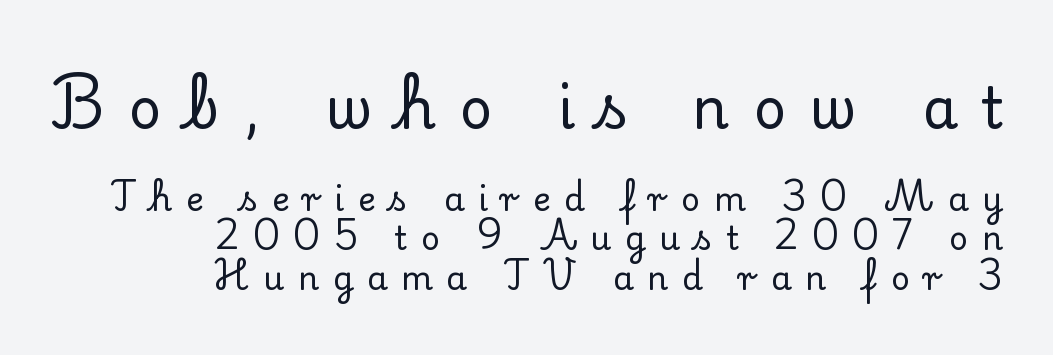
How are the letters spaced? Widely, with obvious added tracking. Looks like regular typesetting: each glyph gets only the width it needs. Two sizes are in play, and the larger belongs to the first block. Stroke terminals: seriffed.
